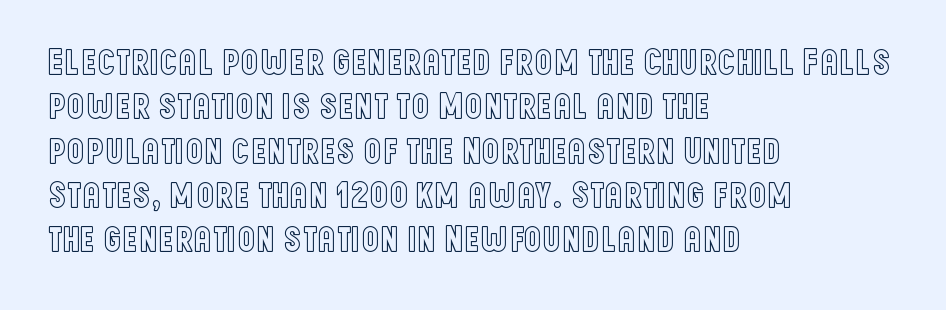
The image shows 36 px condensed type, upright; set left-aligned, line spacing 1.23x, normal letter spacing, not underlined; a large x-height.
